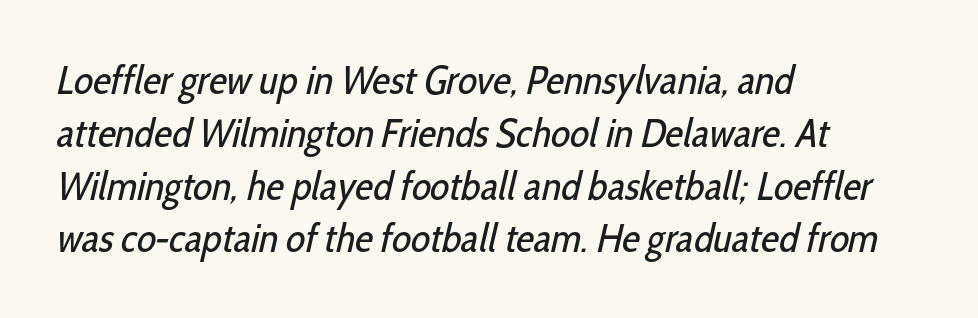
{"serif": "no", "bold": "no", "weight": "regular", "width": "condensed", "stroke_contrast": "low", "x_height": "medium", "monospaced": "no", "underline": "no", "align": "left", "line_spacing": "normal", "line_spacing_ratio": 1.32, "letter_spacing": "normal", "letter_spacing_em": 0.0, "glyph_px": 40}
